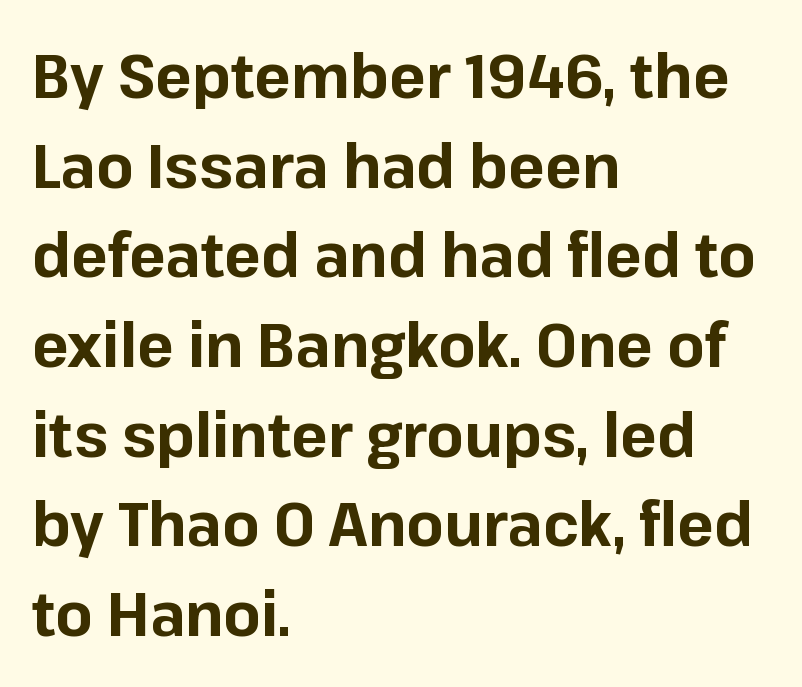
{"serif": "no", "italic": "no", "bold": "yes", "weight": "bold", "width": "normal", "stroke_contrast": "low", "x_height": "medium", "monospaced": "no", "underline": "no", "align": "left", "line_spacing": "normal", "line_spacing_ratio": 1.47, "letter_spacing": "normal", "letter_spacing_em": 0.0, "glyph_px": 61}
